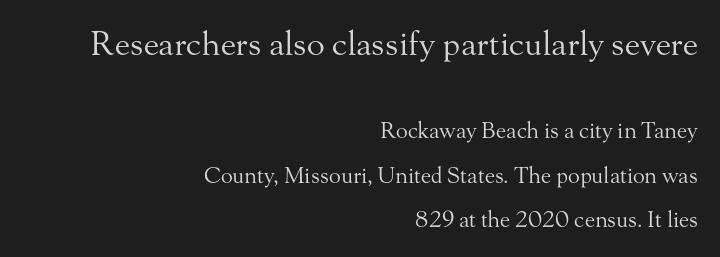
Q: Is the text bold? A: No.
Q: Is the text italic (slanted)? A: No, it is upright.
Q: Is the typeface a serif or a sans-serif typeface? A: Serif.
Q: Is the text underlined? A: No.
Q: How is the paragraph aligned? A: Right-aligned.
Q: Is the spacing between letters normal or unusually wide? A: Normal.
Q: Is the spacing between lines tight, normal or loose? A: Loose.
Q: Which block of text is set in a larger size, the first (top) or the second (bottom)? A: The first (top) one.
Q: Width (condensed, normal, or wide)? A: Normal.
Q: Stroke contrast? A: Medium.
Q: x-height? A: Small.
Q: Monospaced? A: No.
